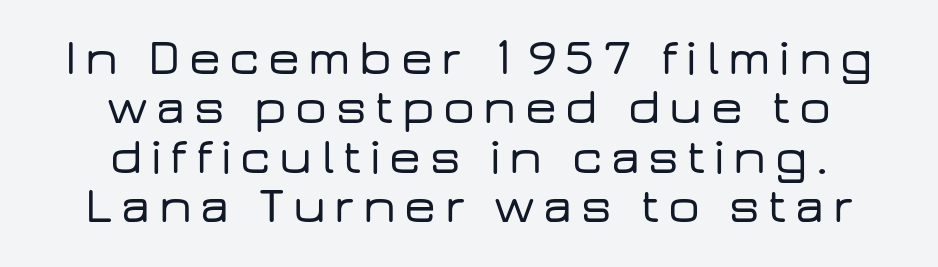
{"serif": "no", "italic": "no", "width": "wide", "stroke_contrast": "low", "x_height": "medium", "monospaced": "no", "underline": "no", "align": "center", "line_spacing": "tight", "line_spacing_ratio": 0.99, "glyph_px": 50}
